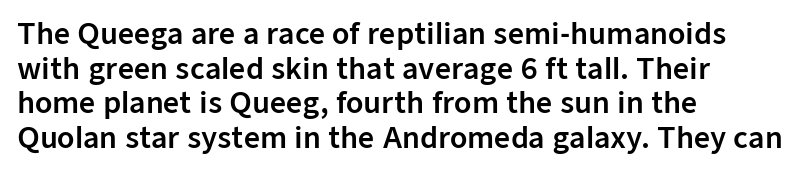
Words float on clear page, feet unadorned. A roman cut, with each character standing at attention. A typesetter would call this proportional, since set widths differ per character. The designer went with a sans here, leaving each stem footless. Horizontally, the lines are justified to the leading edge only.
